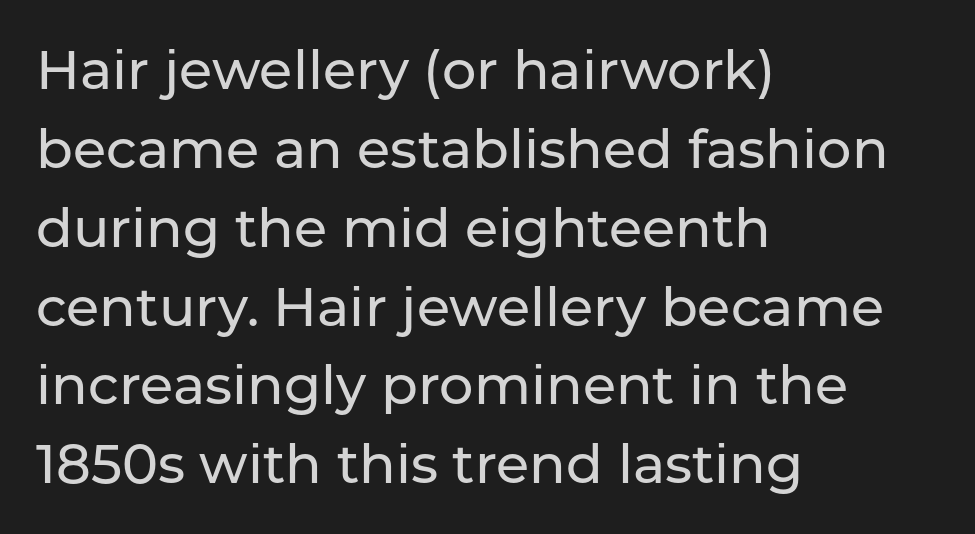
Caption: standard tracking, unaltered. Line beginnings align vertically; line endings do not. Do the letters lean? They stand straight. I'd call this a sans setting — the letters go barefoot. A clean baseline with only descenders dipping below it. The rendering uses a moderate line-height, typical for paragraphs.
